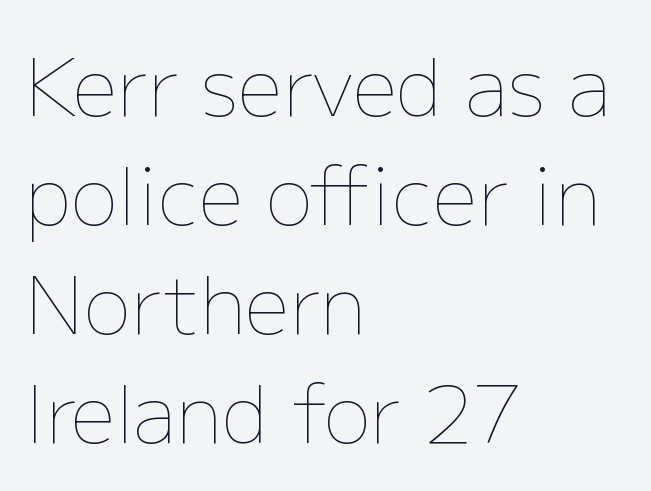
Q: Is the text bold? A: No.
Q: Is the text italic (slanted)? A: No, it is upright.
Q: Is the text underlined? A: No.
Q: How is the paragraph aligned? A: Left-aligned.
Q: Is the spacing between letters normal or unusually wide? A: Normal.
Q: Is the spacing between lines tight, normal or loose? A: Normal.
Q: Width (condensed, normal, or wide)? A: Normal.
Q: Stroke contrast? A: Low.
Q: x-height? A: Medium.
Q: Monospaced? A: No.
